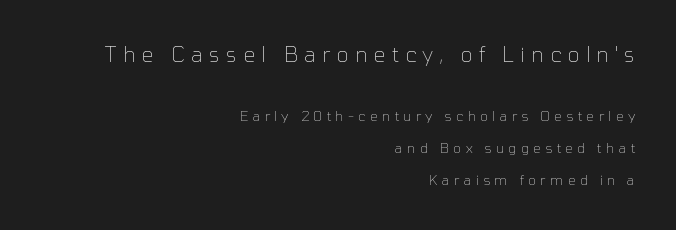
Q: Is the text bold? A: No.
Q: Is the text italic (slanted)? A: No, it is upright.
Q: Is the text underlined? A: No.
Q: How is the paragraph aligned? A: Right-aligned.
Q: Is the spacing between letters normal or unusually wide? A: Unusually wide.
Q: Is the spacing between lines tight, normal or loose? A: Loose.
Q: Which block of text is set in a larger size, the first (top) or the second (bottom)? A: The first (top) one.
